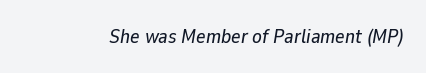
The face used here has a pronounced slope to its letters. Check the space under the baseline: it is left empty. Look at the tracking — it's just the regular setting, nothing added.
